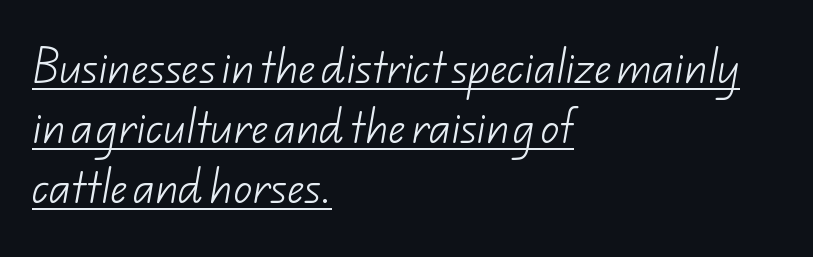
The typesetter chose a ragged-right arrangement here. The lines sit at an ordinary, default distance from one another. Looks like someone drew a line under every word here. No extra ink here — the face is not bold.
